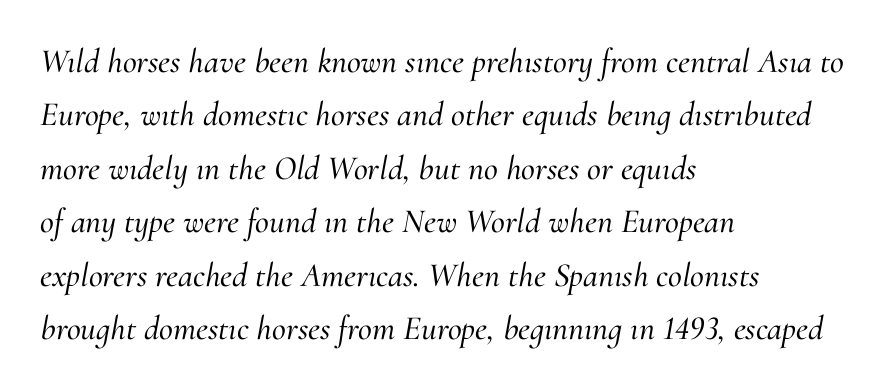
You could call the tracking neutral — neither tight nor loose. Rendered with sloped, italic letterforms. Look at the bottom of the vertical strokes: they flare into serifs here. The setting favours the left margin, as ordinary paragraphs usually do.
